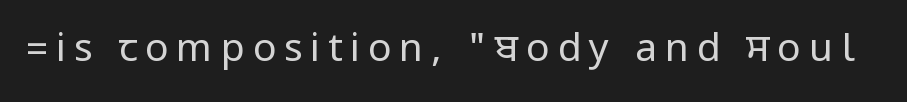
The image shows 39 px regular-weight, condensed sans-serif type, upright; set unusually wide letter spacing (+0.2 em), not underlined; low stroke contrast.
